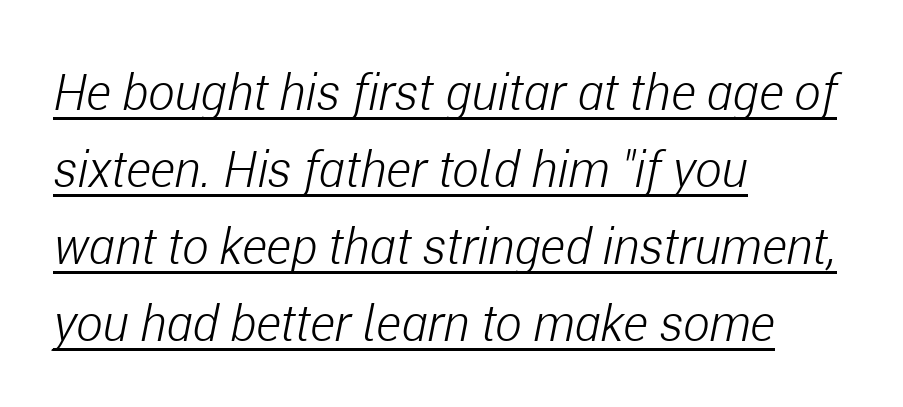
Q: Is the text bold? A: No.
Q: Is the text italic (slanted)? A: Yes, it leans right by about 11 degrees.
Q: Is the text underlined? A: Yes.
Q: How is the paragraph aligned? A: Left-aligned.
Q: Is the spacing between letters normal or unusually wide? A: Normal.
Q: Is the spacing between lines tight, normal or loose? A: Normal.
Q: Width (condensed, normal, or wide)? A: Condensed.
Q: Stroke contrast? A: Low.
Q: x-height? A: Medium.
Q: Monospaced? A: No.
